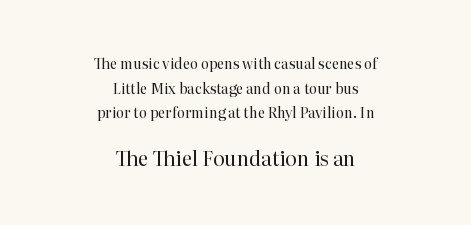
A typesetter would mark this as roman, not italic. Larger block? The one below; the one above is distinctly smaller. The font is comparable to plain body text, perhaps lighter. The text block is weighted toward neither margin, spreading evenly from the middle. How are the letters spaced? Ordinarily, with no added tracking. Rule under the text: the space is simply empty.
